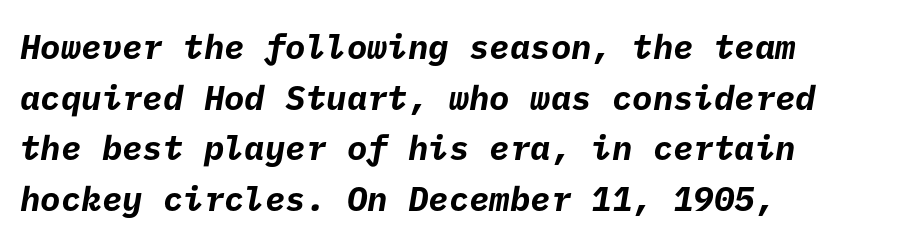
The image shows 34 px bold sans-serif type; set left-aligned, normal line spacing (1.49x), normal letter spacing, not underlined; low stroke contrast and a medium x-height.
